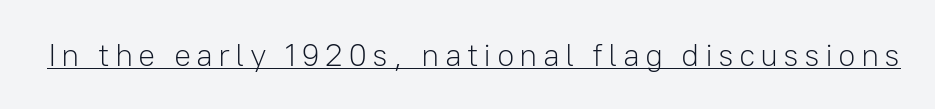
Spacing verdict: proportional, widths tailored to each character. The axis of the letterforms is exactly vertical. Nothing sits at the stroke ends, so this counts as sans-serif. Every word sits above its own underline.
